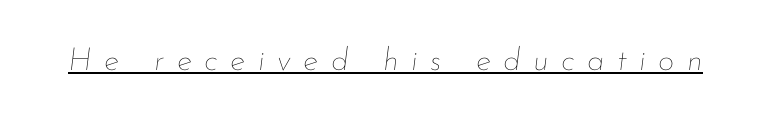
Students, note that the glyphs here are deliberately spaced far apart. This sample carries an underscore along the baseline area. Spacing verdict: proportional, widths tailored to each character. Heft: none added — not bold. Every character sits at an angle, as italics do.
